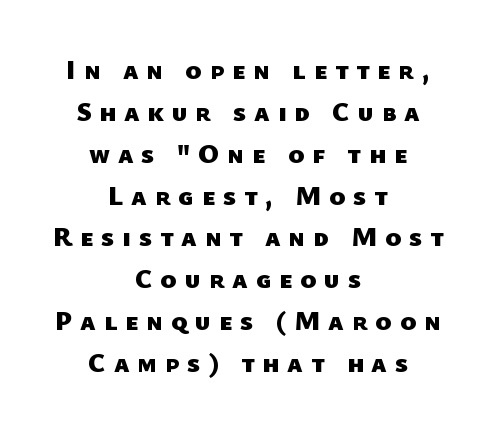
{"bold": "yes", "underline": "no", "align": "center", "line_spacing": "normal", "line_spacing_ratio": 1.55, "letter_spacing": "wide", "letter_spacing_em": 0.29, "glyph_px": 27}
